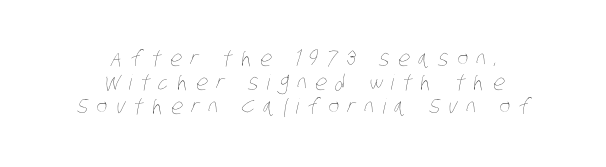
{"bold": "no", "underline": "no", "align": "center", "line_spacing": "tight", "line_spacing_ratio": 1.15, "letter_spacing": "wide", "letter_spacing_em": 0.4, "glyph_px": 21}
